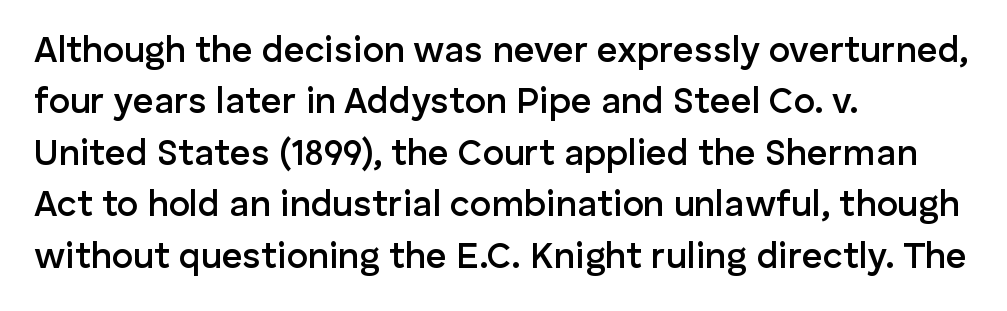
The strip under each line holds only bare page. The rendering uses natural spacing where letterforms have individual widths. Glyph-to-glyph distance matches everyday printed text. This rendering employs a face without finishing strokes, i.e., a sans-serif.
